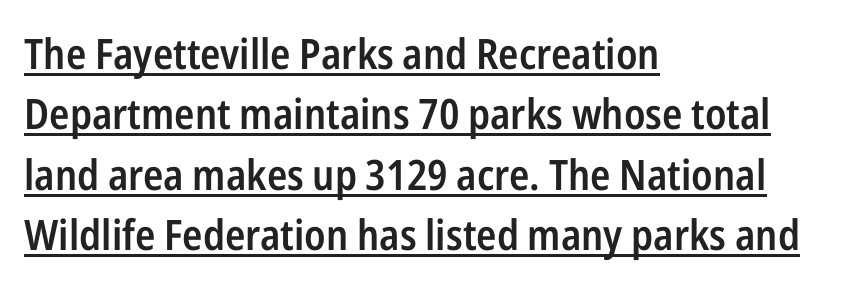
Q: Is the text bold? A: Semi-bold.
Q: Is the text italic (slanted)? A: No, it is upright.
Q: Is the typeface a serif or a sans-serif typeface? A: Sans-serif.
Q: Is the text underlined? A: Yes.
Q: How is the paragraph aligned? A: Left-aligned.
Q: Is the spacing between letters normal or unusually wide? A: Normal.
Q: Is the spacing between lines tight, normal or loose? A: Normal.
Q: Width (condensed, normal, or wide)? A: Condensed.
Q: Stroke contrast? A: Low.
Q: x-height? A: Medium.
Q: Monospaced? A: No.
